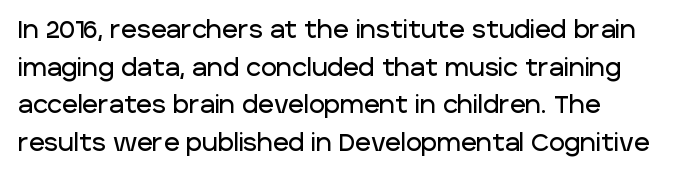
Students, observe: this is what conventionally led text looks like. When letters stand straight like this, we call the style roman or upright. Horizontally, the lines are justified to the leading edge only. The type is set solid horizontally, with unmodified tracking. The baseline area is clear.
